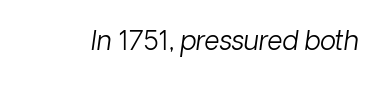
Q: Is the text bold? A: No.
Q: Is the text underlined? A: No.
Q: Is the spacing between letters normal or unusually wide? A: Normal.
